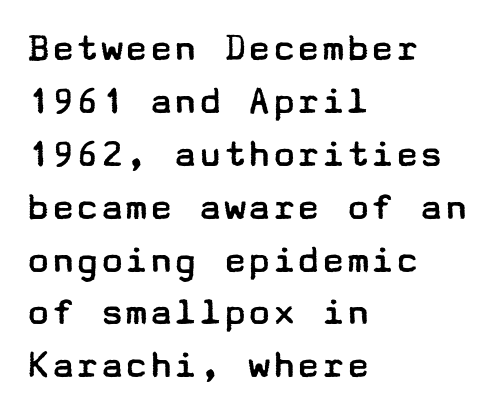
{"serif": "no", "italic": "no", "bold": "no", "weight": "regular", "width": "wide", "stroke_contrast": "low", "x_height": "medium", "underline": "no", "align": "left", "line_spacing": "normal", "line_spacing_ratio": 1.29, "letter_spacing": "normal", "letter_spacing_em": 0.0, "glyph_px": 41}
